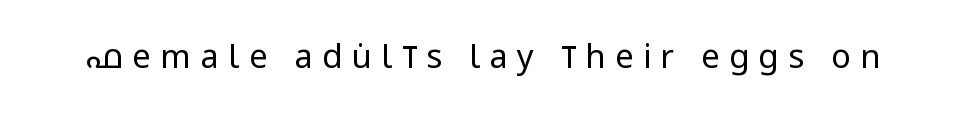
The image shows 33 px regular-weight, condensed sans-serif type, upright; set unusually wide letter spacing (+0.28 em), not underlined; low stroke contrast and a large x-height.
